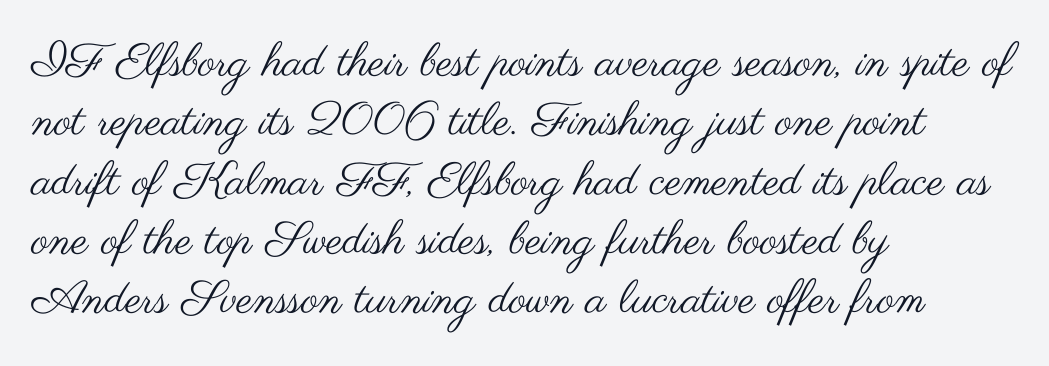
No word sits above an underline. Here the designer chose a conventional face with non-uniform glyph widths. No extra tracking has been applied to these lines. Notice how the passage keeps a crisp vertical edge on the left only.
